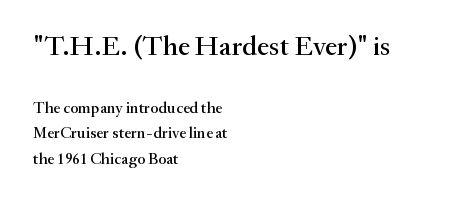
Q: Is the text italic (slanted)? A: No, it is upright.
Q: Is the typeface a serif or a sans-serif typeface? A: Serif.
Q: Is the text underlined? A: No.
Q: How is the paragraph aligned? A: Left-aligned.
Q: Is the spacing between letters normal or unusually wide? A: Normal.
Q: Is the spacing between lines tight, normal or loose? A: Normal.
Q: Which block of text is set in a larger size, the first (top) or the second (bottom)? A: The first (top) one.
Q: Width (condensed, normal, or wide)? A: Normal.
Q: Stroke contrast? A: Medium.
Q: x-height? A: Small.
Q: Monospaced? A: No.
